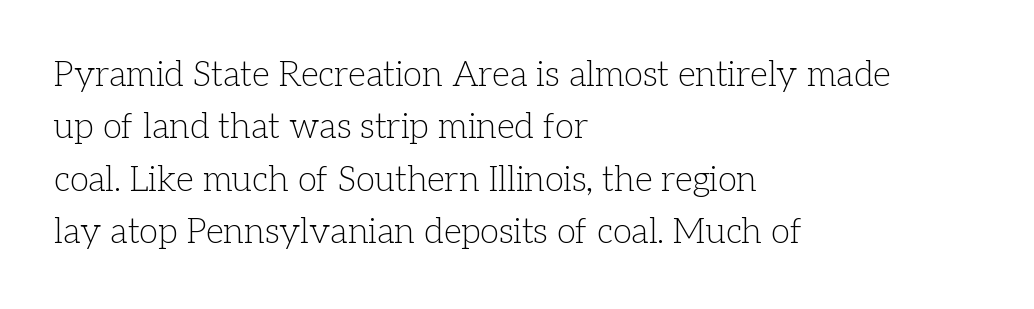
Q: Is the text bold? A: No.
Q: Is the text italic (slanted)? A: No, it is upright.
Q: Is the typeface a serif or a sans-serif typeface? A: Serif.
Q: Is the text underlined? A: No.
Q: How is the paragraph aligned? A: Left-aligned.
Q: Is the spacing between letters normal or unusually wide? A: Normal.
Q: Is the spacing between lines tight, normal or loose? A: Normal.
Q: Width (condensed, normal, or wide)? A: Normal.
Q: Stroke contrast? A: Low.
Q: x-height? A: Medium.
Q: Monospaced? A: No.
